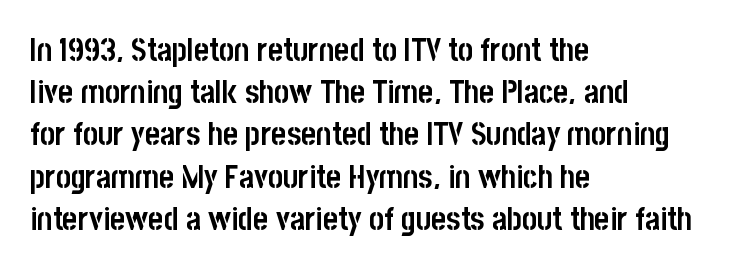
The image shows 32 px semibold, condensed sans-serif type, upright; set left-aligned, normal line spacing (1.32x), normal letter spacing, not underlined; low stroke contrast and a large x-height.
